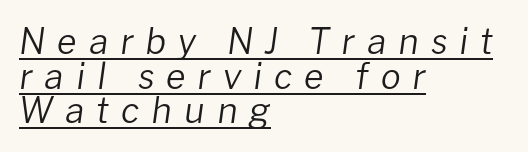
{"italic": "yes", "lean": "right", "slant_degrees": 8, "bold": "no", "weight": "regular", "width": "normal", "stroke_contrast": "low", "x_height": "medium", "monospaced": "no", "underline": "yes", "align": "left", "line_spacing": "tight", "line_spacing_ratio": 0.96, "letter_spacing": "wide", "letter_spacing_em": 0.33, "glyph_px": 36}
